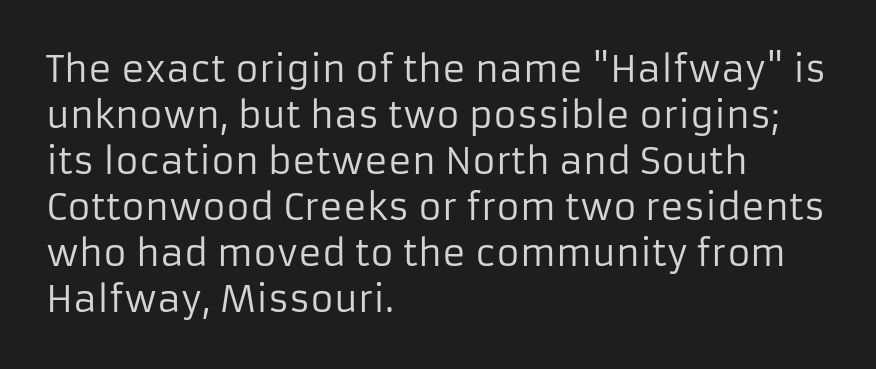
The image shows 36 px regular-weight sans-serif type, upright; set left-aligned, normal line spacing (1.28x), normal letter spacing, not underlined; low stroke contrast and a medium x-height.
